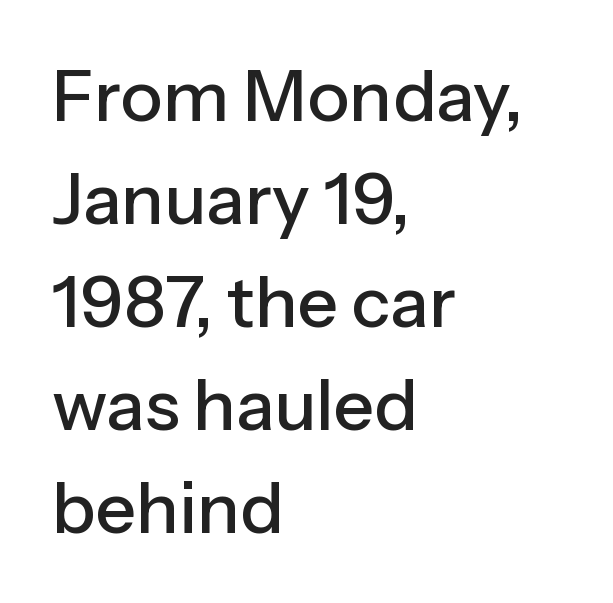
{"serif": "no", "italic": "no", "width": "normal", "stroke_contrast": "low", "x_height": "medium", "monospaced": "no", "underline": "no", "align": "left", "line_spacing": "normal", "line_spacing_ratio": 1.45, "letter_spacing": "normal", "letter_spacing_em": 0.0, "glyph_px": 71}
